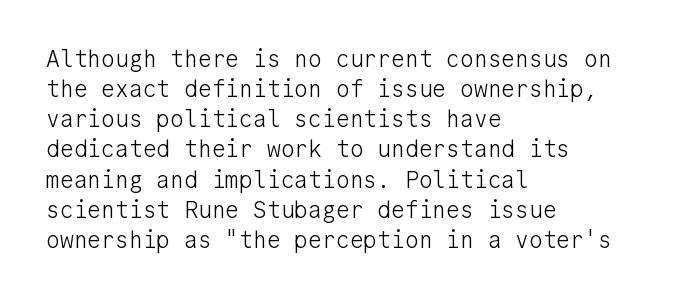
Teacher's note: observe the even left margin — that is flush-left alignment. Does extra space separate the letters? No, they use regular spacing. In terms of posture, this sample is upright. The glyphs are unaccompanied by any horizontal stroke below them. The lines sit at an ordinary, default distance from one another.
